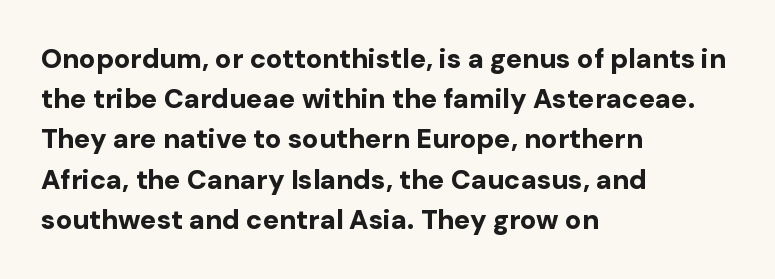
The rag falls on the right side of this text block. The axis of the letterforms is exactly vertical. Descender tails drop into unmarked territory. Inter-character spacing is left at the font's built-in metrics. Heavy, bold letterforms.
